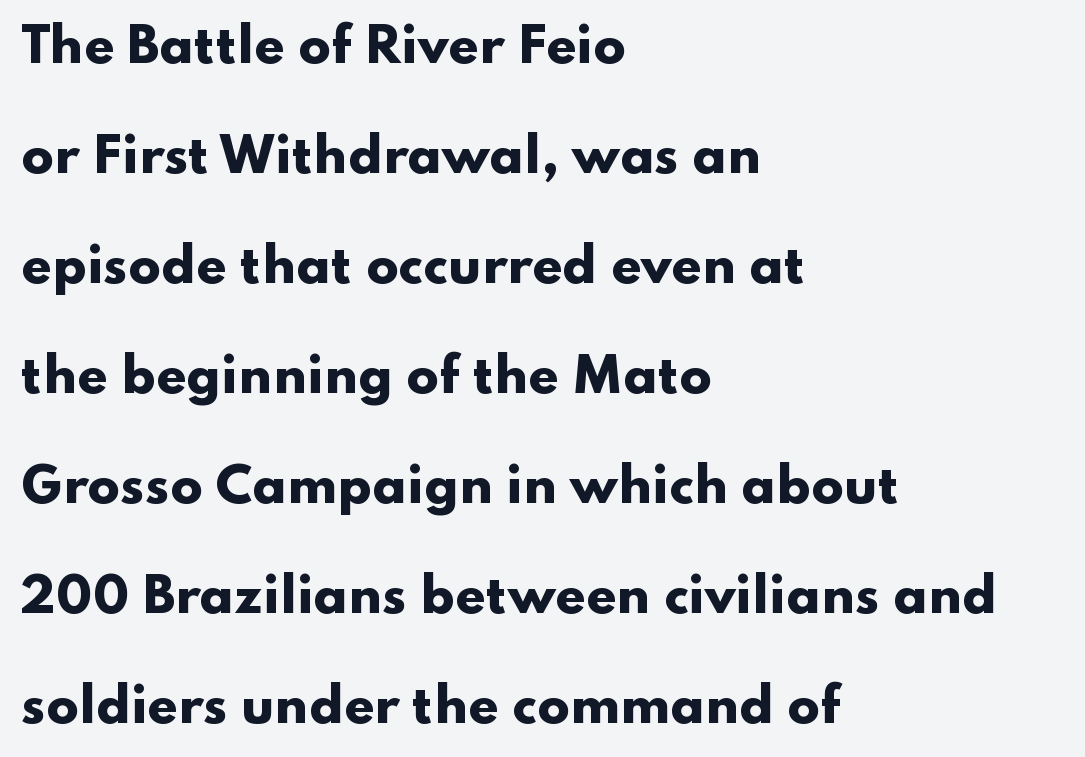
What kind of face is this? One without serifs — a sans. Left-aligned paragraph, ragged on the right. Varying glyph widths throughout — classic text-font behaviour. Style check: upright. What's the leading like? Stretched, with rows far apart. Weight: bold.
